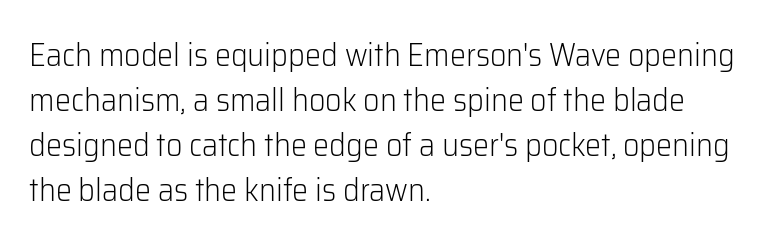
Q: Is the text bold? A: No.
Q: Is the text italic (slanted)? A: No, it is upright.
Q: Is the typeface a serif or a sans-serif typeface? A: Sans-serif.
Q: Is the text underlined? A: No.
Q: How is the paragraph aligned? A: Left-aligned.
Q: Is the spacing between letters normal or unusually wide? A: Normal.
Q: Is the spacing between lines tight, normal or loose? A: Normal.
Q: Width (condensed, normal, or wide)? A: Normal.
Q: Stroke contrast? A: Low.
Q: x-height? A: Medium.
Q: Monospaced? A: No.
